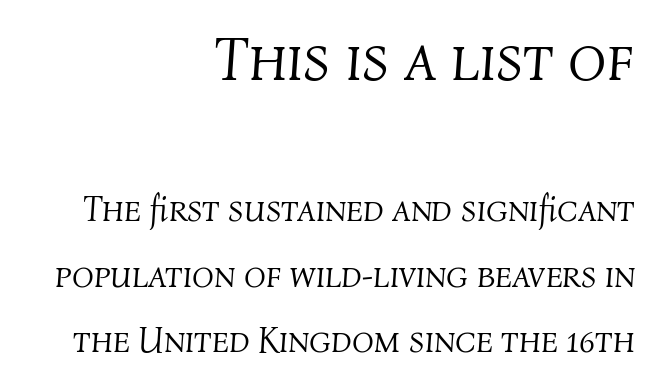
The first block has been scaled up relative to the second. A student would call this right alignment; a typographer would say flush right, rag left. The baseline area is clear. The type is set solid horizontally, with unmodified tracking. Varying glyph widths throughout — classic text-font behaviour. Italic? Definitely — the glyphs are oblique.
